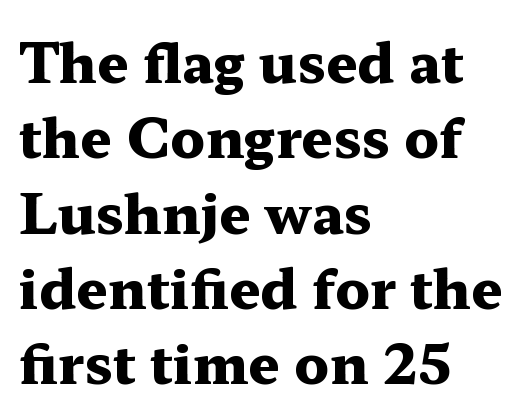
Q: Is the text bold? A: Yes.
Q: Is the text italic (slanted)? A: No, it is upright.
Q: Is the typeface a serif or a sans-serif typeface? A: Serif.
Q: Is the text underlined? A: No.
Q: How is the paragraph aligned? A: Left-aligned.
Q: Is the spacing between letters normal or unusually wide? A: Normal.
Q: Is the spacing between lines tight, normal or loose? A: Normal.
Q: Width (condensed, normal, or wide)? A: Wide.
Q: Stroke contrast? A: Medium.
Q: x-height? A: Medium.
Q: Monospaced? A: No.
